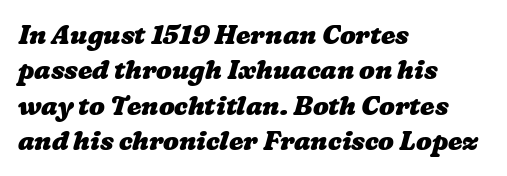
Characters follow at the spacing the type designer built in. Vertical spacing — default. Alignment: flush left. Students, this is bold: see how much ink each stroke carries.
